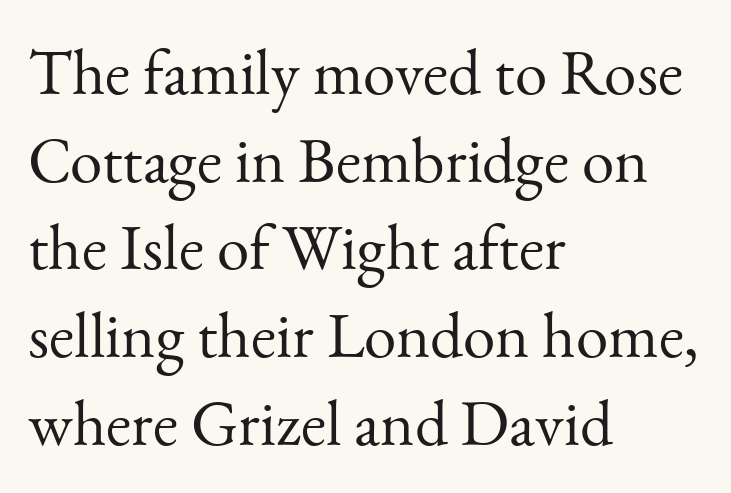
Compared with typical paragraphs, the rows here are spaced about the same. Horizontal alignment here is leftward, the default for most running prose. No word sits above an underline. A typesetter would call this proportional, since set widths differ per character. The text was rendered using a seriffed face with decorative stroke endings.
